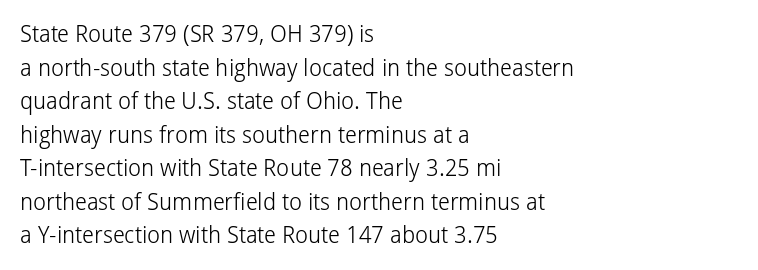
Q: Is the text bold? A: No.
Q: Is the text italic (slanted)? A: No, it is upright.
Q: Is the text underlined? A: No.
Q: How is the paragraph aligned? A: Left-aligned.
Q: Is the spacing between letters normal or unusually wide? A: Normal.
Q: Is the spacing between lines tight, normal or loose? A: Normal.
